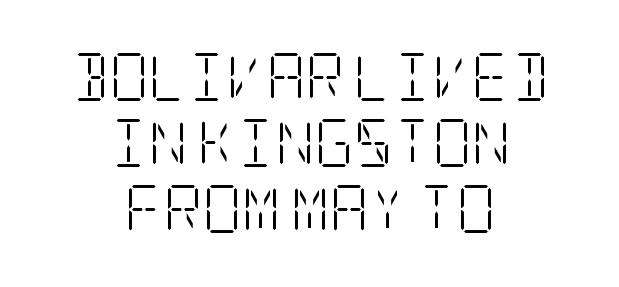
The weight would be labelled regular, book, light, or lighter still. These lines are centered, leaving both edges ragged. Check under the words: just untouched page. The type is set solid horizontally, with unmodified tracking. Regarding leading, the lines here are spaced in the standard way.
